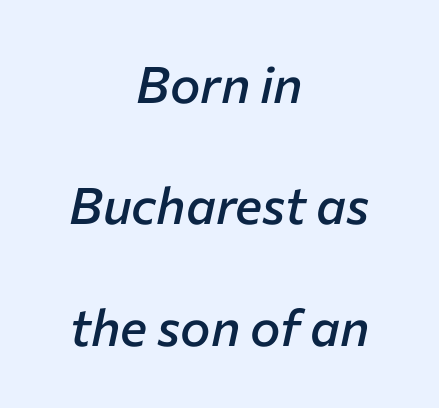
Weight: semibold (demi). Beneath every word, the page is bare. The whole block is typeset with a tilt. One-word summary of the alignment: center.
